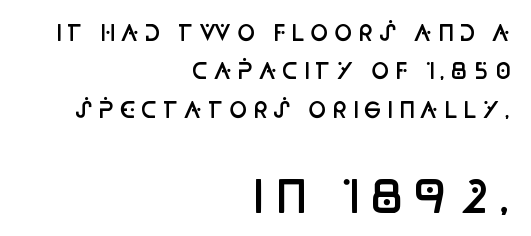
Q: Is the text bold? A: Semi-bold.
Q: Is the text italic (slanted)? A: No, it is upright.
Q: Is the typeface a serif or a sans-serif typeface? A: Sans-serif.
Q: Is the text underlined? A: No.
Q: How is the paragraph aligned? A: Right-aligned.
Q: Is the spacing between letters normal or unusually wide? A: Unusually wide.
Q: Which block of text is set in a larger size, the first (top) or the second (bottom)? A: The second (bottom) one.
Q: Width (condensed, normal, or wide)? A: Condensed.
Q: Stroke contrast? A: Low.
Q: x-height? A: Large.
Q: Monospaced? A: No.
